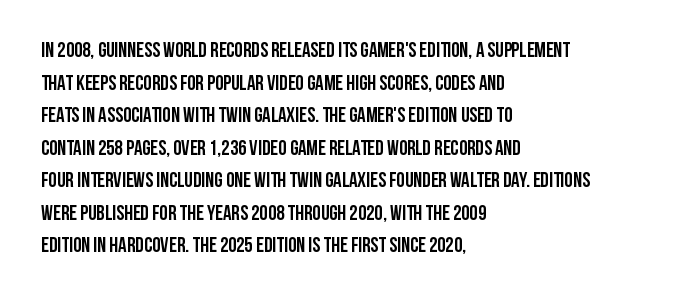
{"italic": "no", "bold": "yes", "underline": "no", "align": "left", "line_spacing": "normal", "line_spacing_ratio": 1.55, "letter_spacing": "normal", "letter_spacing_em": 0.0, "glyph_px": 21}
